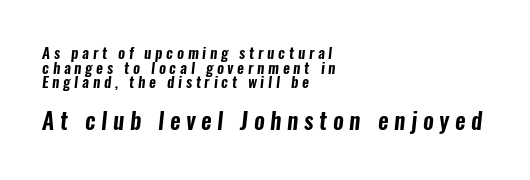
Spacing between characters has been opened up far beyond the box default. Caption: multi-line text, flush left, ragged right. Underline: absent. Whoever set this chose condensed vertical rhythm over breathing room.
